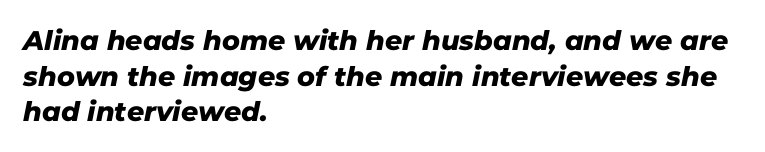
{"underline": "no", "align": "left", "line_spacing": "normal", "line_spacing_ratio": 1.32, "letter_spacing": "normal", "letter_spacing_em": 0.0, "glyph_px": 27}
